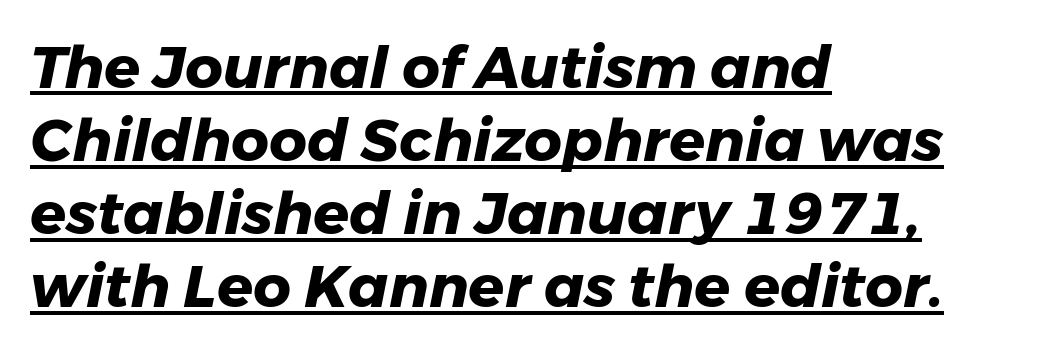
A student would call this left alignment; a typographer would say flush left, rag right. Do the characters align in a grid? No, the font is proportional. There's an unmistakable incline to the writing here. Typesetter's note: full bold, strokes at maximum text heaviness.
